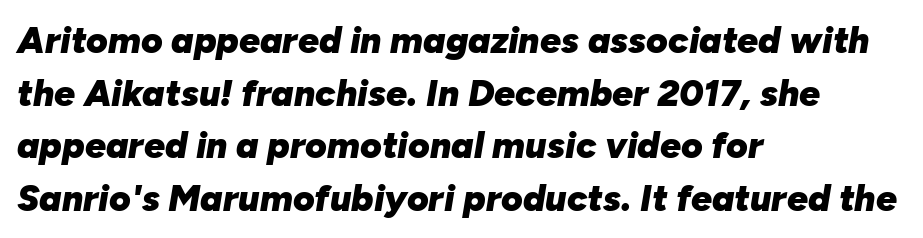
The image shows 37 px heavy type, italic (leaning right); set left-aligned, normal line spacing (1.42x), normal letter spacing, not underlined; low stroke contrast and a medium x-height.
